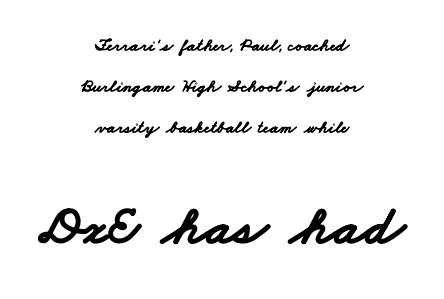
Q: Is the text bold? A: Yes.
Q: Is the typeface a serif or a sans-serif typeface? A: Sans-serif.
Q: Is the text underlined? A: No.
Q: How is the paragraph aligned? A: Centered.
Q: Is the spacing between letters normal or unusually wide? A: Normal.
Q: Is the spacing between lines tight, normal or loose? A: Loose.
Q: Which block of text is set in a larger size, the first (top) or the second (bottom)? A: The second (bottom) one.
Q: Width (condensed, normal, or wide)? A: Wide.
Q: Stroke contrast? A: Low.
Q: x-height? A: Small.
Q: Monospaced? A: No.
